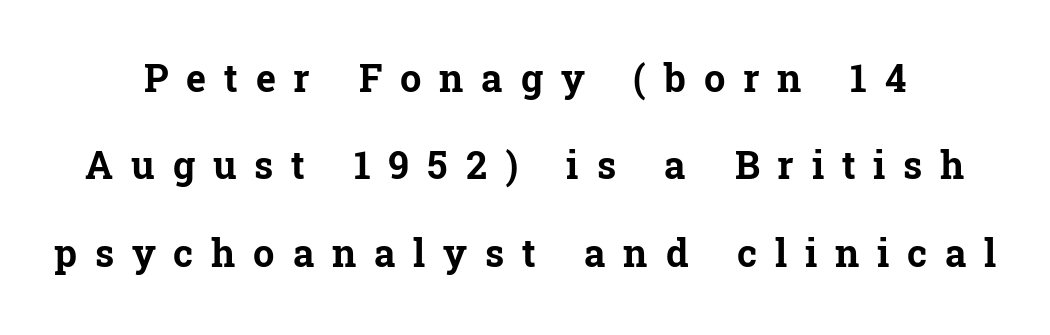
The image shows 38 px bold serif type, upright; set loose line spacing (2.3x), unusually wide letter spacing (+0.47 em), not underlined; low stroke contrast and a medium x-height.
